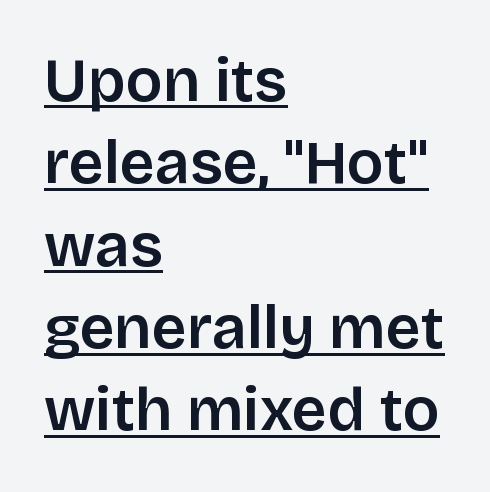
Q: Is the text italic (slanted)? A: No, it is upright.
Q: Is the typeface a serif or a sans-serif typeface? A: Sans-serif.
Q: Is the text underlined? A: Yes.
Q: How is the paragraph aligned? A: Left-aligned.
Q: Is the spacing between letters normal or unusually wide? A: Normal.
Q: Is the spacing between lines tight, normal or loose? A: Normal.
Q: Width (condensed, normal, or wide)? A: Normal.
Q: Stroke contrast? A: Low.
Q: x-height? A: Large.
Q: Monospaced? A: No.
